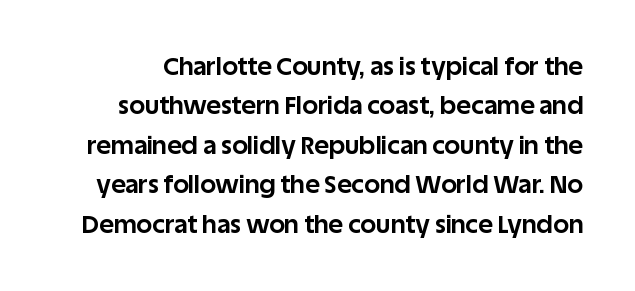
Weight check: bold — yes, fully. The letters stand straight up with perfectly vertical stems. Check the space under the baseline: it is left empty. What stands out about the letter spacing? Nothing — it is the standard amount. This sample keeps an unexceptional amount of space between lines.
